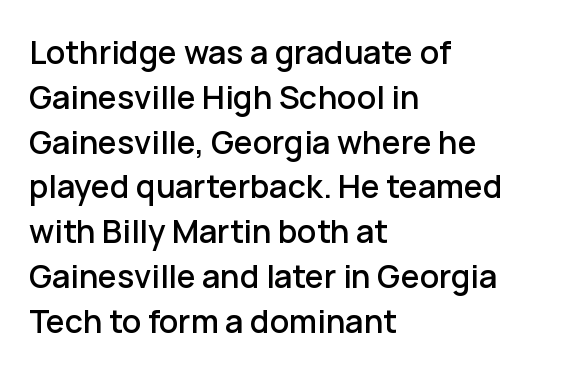
The image shows 32 px sans-serif type, upright; set left-aligned, normal line spacing (1.4x), normal letter spacing, not underlined; low stroke contrast and a medium x-height.
